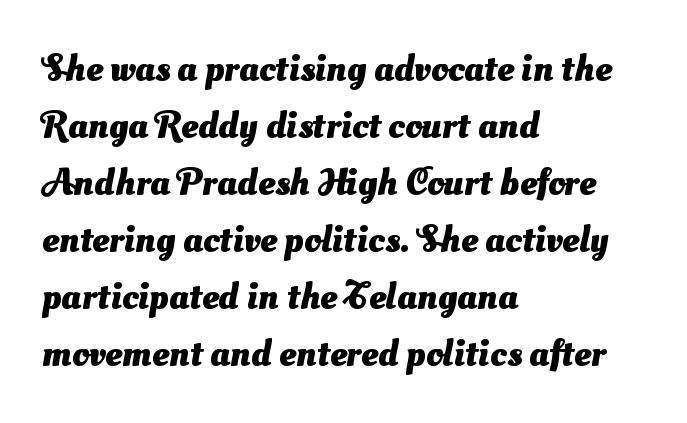
Any mark beneath the type? The region is blank. This rendering leaves character spacing at its baseline value. Is this a fixed-width face? No — the glyphs have proportional, varying widths. This sample keeps an unexceptional amount of space between lines. Layout note: lines flush left. Summary of weight: heavy, a full bold.
